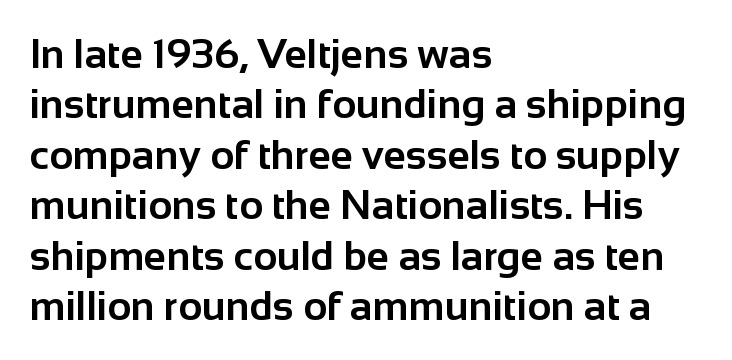
The characters look thick and weighty, a clear bold. The horizontal fit of the characters is conventional and even. Typeset ragged right — the left edge is the straight one. The words here are not underlined.
